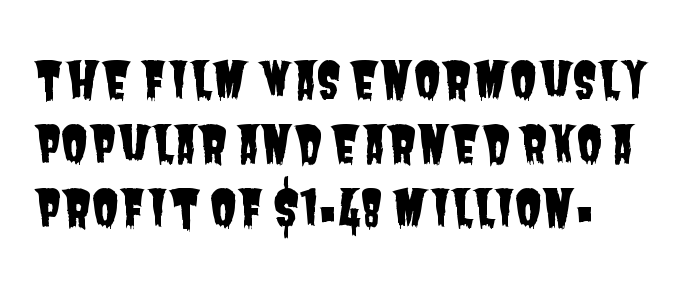
Here the glyphs are tracked normally, forming tight word shapes. These lines stack with their left ends in a neat column. The face used here is a sans, in the tradition of grotesques and geometrics. Descenders are the only things crossing below the line.
